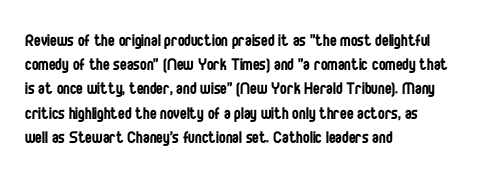
Tall strokes in this sample are plumb rather than angled. Decoration check: the copy has no underline. Words appear dense and cohesive because spacing is normal. The typesetter chose a ragged-right arrangement here.
